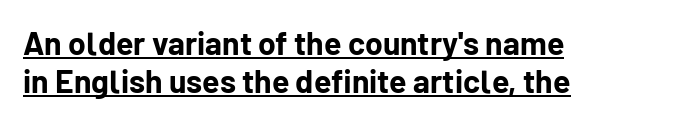
Serif or sans? Sans — the stroke terminals are bare. The letters advance in unequal steps, a hallmark of proportional type. Check the space under the baseline: a stroke is drawn there. Horizontally, the lines are justified to the leading edge only. Nope, not italic — everything's standing straight.
